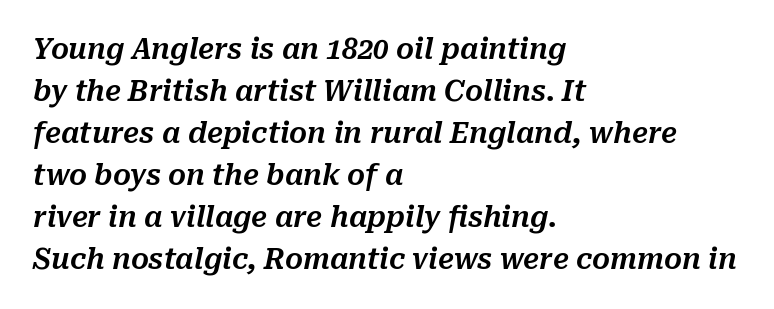
{"italic": "yes", "lean": "right", "slant_degrees": 10, "width": "normal", "stroke_contrast": "medium", "x_height": "medium", "monospaced": "no", "underline": "no", "align": "left", "line_spacing": "normal", "line_spacing_ratio": 1.5, "letter_spacing": "normal", "letter_spacing_em": 0.0, "glyph_px": 28}
